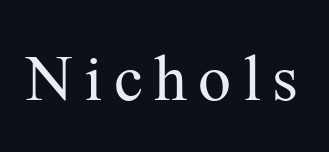
The designer went with a serif here, giving each stem small feet. No word sits above an underline. A quiet, ordinary-to-light weight characterises the typeface. In terms of posture, this sample is upright. Think of a printed novel: that variable character pitch is what you see here.
